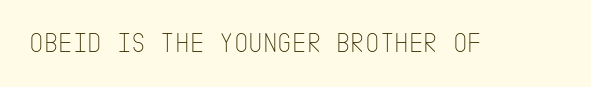
The image shows 28 px thin, condensed sans-serif type, upright; set normal letter spacing, not underlined; low stroke contrast and a large x-height.
